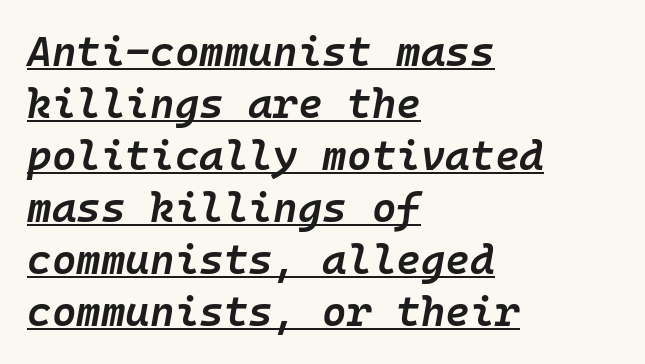
{"italic": "yes", "lean": "right", "slant_degrees": 10, "bold": "semi", "weight": "semibold", "width": "normal", "stroke_contrast": "low", "x_height": "medium", "monospaced": "yes", "underline": "yes", "align": "left", "line_spacing_ratio": 1.24, "letter_spacing": "normal", "letter_spacing_em": 0.0, "glyph_px": 42}
